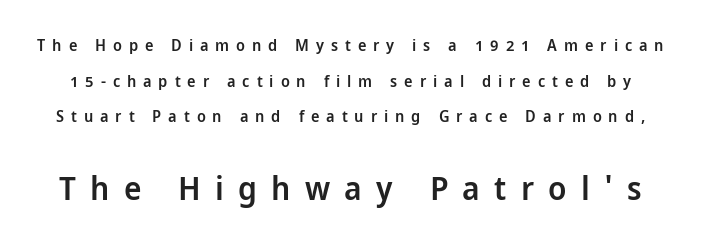
{"serif": "no", "italic": "no", "bold": "semi", "weight": "semibold", "width": "condensed", "stroke_contrast": "low", "x_height": "large", "monospaced": "no", "underline": "no", "line_spacing": "loose", "line_spacing_ratio": 2.23, "letter_spacing": "wide", "letter_spacing_em": 0.43, "larger_block": "second", "size_ratio": 2.06, "glyph_px": 33}
